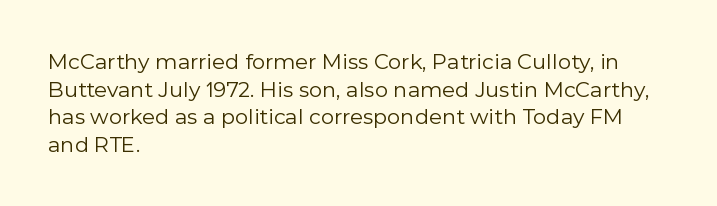
{"italic": "no", "bold": "no", "underline": "no", "align": "left", "line_spacing": "normal", "line_spacing_ratio": 1.31, "letter_spacing": "normal", "letter_spacing_em": 0.0, "glyph_px": 21}
